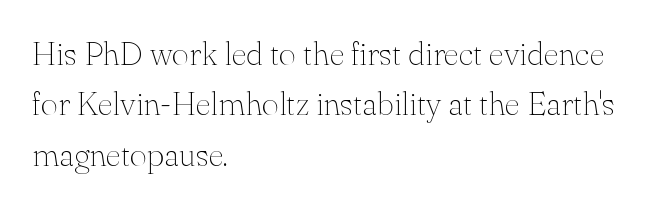
This sample is left-justified, so line endings fall wherever the words run out. Regular leading. The face looks like a standard text weight, possibly lighter. Proportional: the letters do not fall into vertical columns. Note: serifs present on the glyphs.
